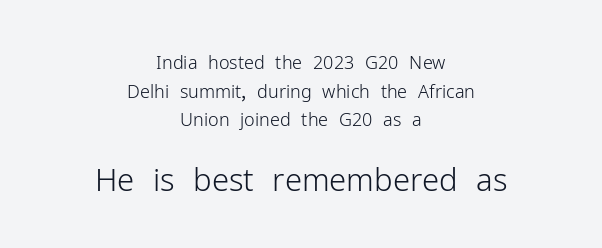
{"serif": "no", "italic": "no", "bold": "no", "weight": "light", "width": "normal", "stroke_contrast": "low", "x_height": "medium", "monospaced": "no", "underline": "no", "align": "center", "line_spacing": "normal", "line_spacing_ratio": 1.59, "letter_spacing": "normal", "letter_spacing_em": 0.0, "larger_block": "second", "size_ratio": 1.72, "glyph_px": 31}
